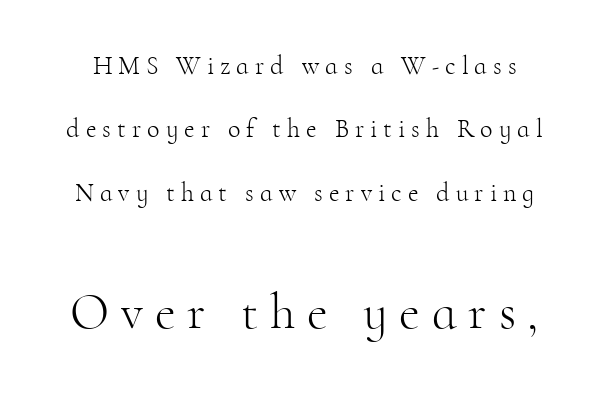
Q: Is the text bold? A: No.
Q: Is the text italic (slanted)? A: No, it is upright.
Q: Is the typeface a serif or a sans-serif typeface? A: Serif.
Q: Is the text underlined? A: No.
Q: Is the spacing between letters normal or unusually wide? A: Unusually wide.
Q: Is the spacing between lines tight, normal or loose? A: Loose.
Q: Which block of text is set in a larger size, the first (top) or the second (bottom)? A: The second (bottom) one.
Q: Width (condensed, normal, or wide)? A: Normal.
Q: Stroke contrast? A: High.
Q: x-height? A: Small.
Q: Monospaced? A: No.
